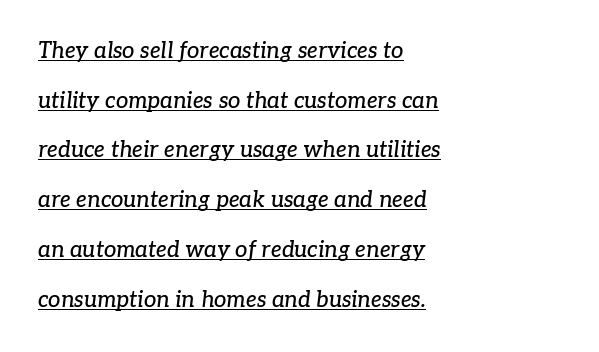
{"italic": "yes", "lean": "right", "slant_degrees": 7, "underline": "yes", "align": "left", "line_spacing": "loose", "line_spacing_ratio": 2.26, "letter_spacing": "normal", "letter_spacing_em": 0.0, "glyph_px": 22}
